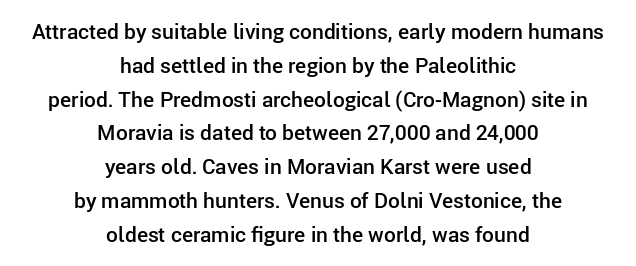
{"italic": "no", "bold": "semi", "underline": "no", "align": "center", "line_spacing": "normal", "line_spacing_ratio": 1.61, "letter_spacing": "normal", "letter_spacing_em": 0.0, "glyph_px": 21}
